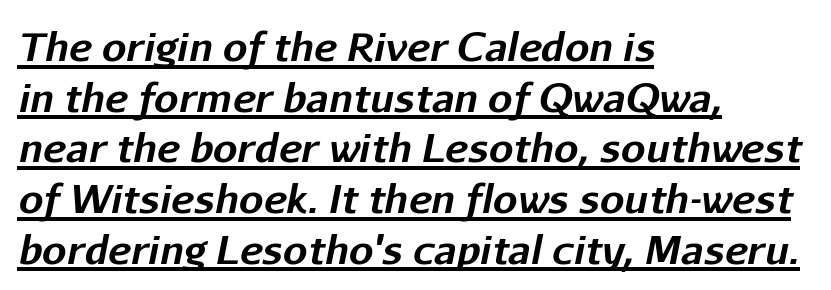
{"italic": "yes", "lean": "right", "slant_degrees": 11, "bold": "yes", "weight": "bold", "width": "normal", "stroke_contrast": "low", "x_height": "medium", "monospaced": "no", "underline": "yes", "align": "left", "line_spacing": "normal", "line_spacing_ratio": 1.3, "letter_spacing": "normal", "letter_spacing_em": 0.0, "glyph_px": 39}
